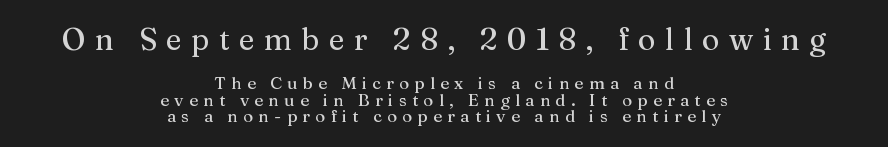
Q: Is the text italic (slanted)? A: No, it is upright.
Q: Is the typeface a serif or a sans-serif typeface? A: Serif.
Q: Is the text underlined? A: No.
Q: How is the paragraph aligned? A: Centered.
Q: Is the spacing between letters normal or unusually wide? A: Unusually wide.
Q: Is the spacing between lines tight, normal or loose? A: Tight.
Q: Which block of text is set in a larger size, the first (top) or the second (bottom)? A: The first (top) one.
Q: Width (condensed, normal, or wide)? A: Normal.
Q: Stroke contrast? A: Medium.
Q: x-height? A: Medium.
Q: Monospaced? A: No.
